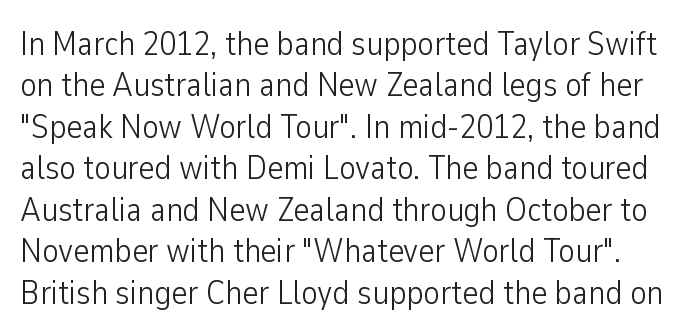
Q: Is the text bold? A: No.
Q: Is the text italic (slanted)? A: No, it is upright.
Q: Is the typeface a serif or a sans-serif typeface? A: Sans-serif.
Q: Is the text underlined? A: No.
Q: Is the spacing between letters normal or unusually wide? A: Normal.
Q: Width (condensed, normal, or wide)? A: Condensed.
Q: Stroke contrast? A: Low.
Q: x-height? A: Medium.
Q: Monospaced? A: No.
